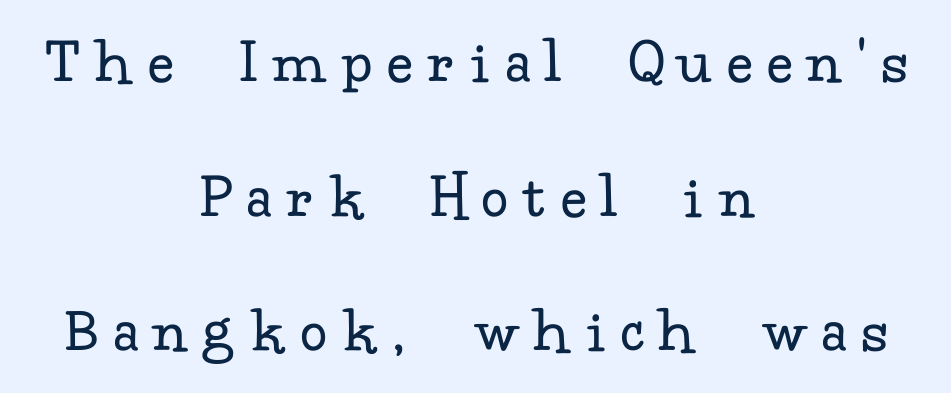
Q: Is the text bold? A: No.
Q: Is the text italic (slanted)? A: No, it is upright.
Q: Is the typeface a serif or a sans-serif typeface? A: Serif.
Q: Is the text underlined? A: No.
Q: How is the paragraph aligned? A: Centered.
Q: Is the spacing between letters normal or unusually wide? A: Unusually wide.
Q: Is the spacing between lines tight, normal or loose? A: Loose.
Q: Width (condensed, normal, or wide)? A: Normal.
Q: Stroke contrast? A: Low.
Q: x-height? A: Small.
Q: Monospaced? A: No.
